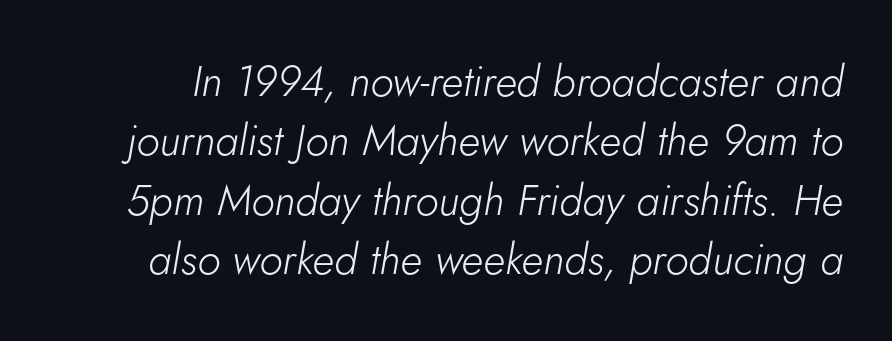
{"italic": "yes", "lean": "right", "slant_degrees": 5, "bold": "no", "weight": "light", "width": "normal", "stroke_contrast": "low", "x_height": "small", "monospaced": "no", "underline": "no", "line_spacing": "normal", "line_spacing_ratio": 1.38, "letter_spacing": "normal", "letter_spacing_em": 0.0, "glyph_px": 43}
